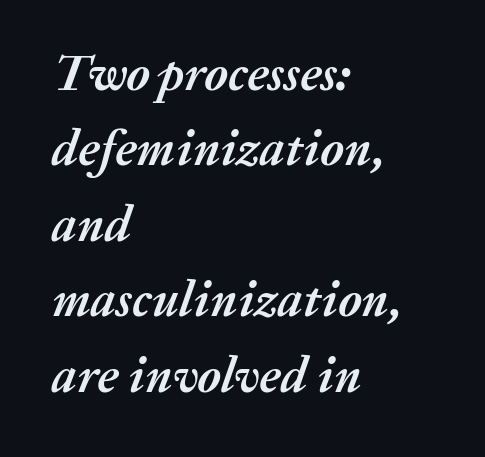
Q: Is the text bold? A: Yes.
Q: Is the text italic (slanted)? A: Yes, it leans right by about 20 degrees.
Q: Is the text underlined? A: No.
Q: How is the paragraph aligned? A: Left-aligned.
Q: Is the spacing between letters normal or unusually wide? A: Normal.
Q: Is the spacing between lines tight, normal or loose? A: Normal.
Q: Width (condensed, normal, or wide)? A: Normal.
Q: Stroke contrast? A: Medium.
Q: x-height? A: Medium.
Q: Monospaced? A: No.
